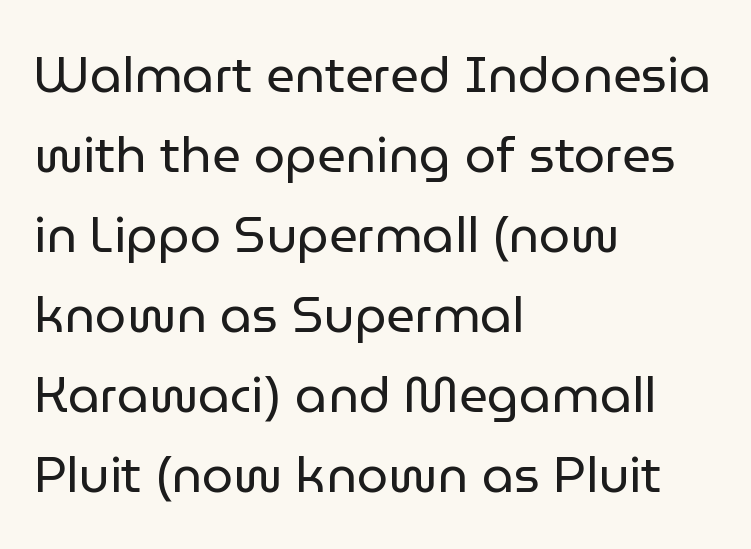
Q: Is the text bold? A: No.
Q: Is the text italic (slanted)? A: No, it is upright.
Q: Is the typeface a serif or a sans-serif typeface? A: Sans-serif.
Q: Is the text underlined? A: No.
Q: How is the paragraph aligned? A: Left-aligned.
Q: Is the spacing between letters normal or unusually wide? A: Normal.
Q: Is the spacing between lines tight, normal or loose? A: Normal.
Q: Width (condensed, normal, or wide)? A: Normal.
Q: Stroke contrast? A: Low.
Q: x-height? A: Medium.
Q: Monospaced? A: No.
